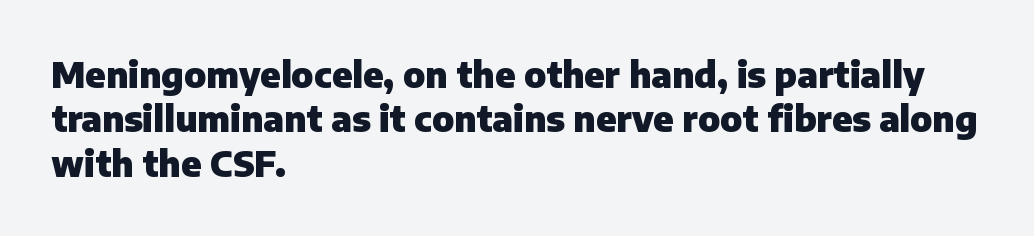
Q: Is the text bold? A: Yes.
Q: Is the text italic (slanted)? A: No, it is upright.
Q: Is the typeface a serif or a sans-serif typeface? A: Sans-serif.
Q: Is the text underlined? A: No.
Q: How is the paragraph aligned? A: Left-aligned.
Q: Is the spacing between letters normal or unusually wide? A: Normal.
Q: Is the spacing between lines tight, normal or loose? A: Normal.
Q: Width (condensed, normal, or wide)? A: Normal.
Q: Stroke contrast? A: Low.
Q: x-height? A: Medium.
Q: Monospaced? A: No.
